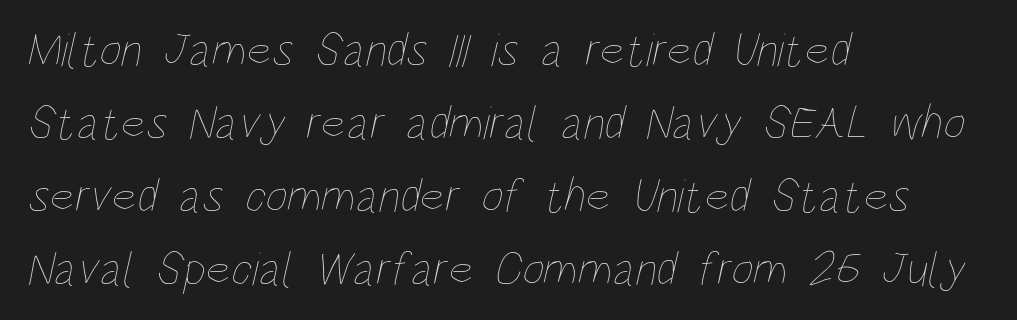
{"bold": "no", "weight": "thin", "width": "condensed", "stroke_contrast": "low", "x_height": "large", "monospaced": "no", "underline": "no", "align": "left", "line_spacing": "normal", "line_spacing_ratio": 1.52, "letter_spacing": "normal", "letter_spacing_em": 0.0, "glyph_px": 48}
